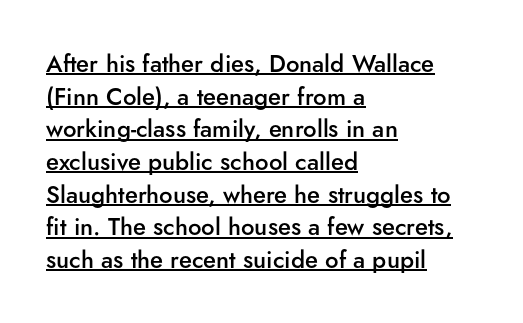
{"italic": "no", "bold": "semi", "underline": "yes", "align": "left", "line_spacing": "normal", "line_spacing_ratio": 1.36, "letter_spacing": "normal", "letter_spacing_em": 0.0, "glyph_px": 24}
